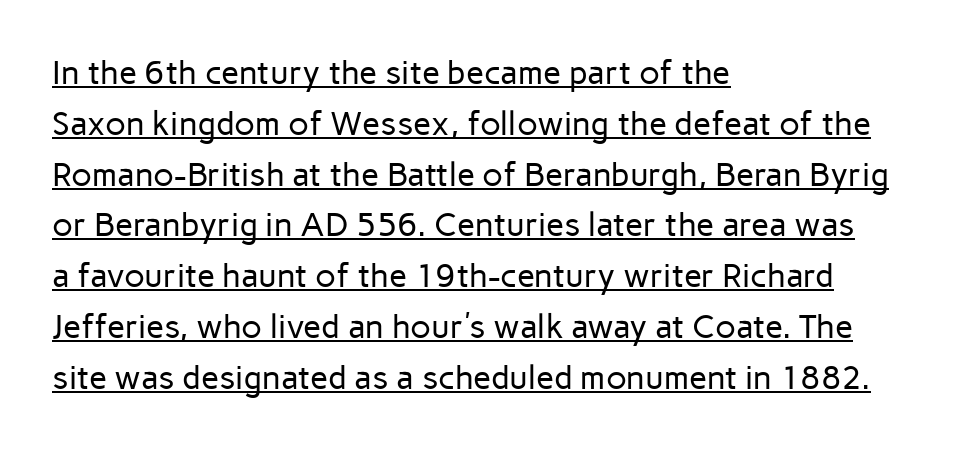
{"serif": "no", "italic": "no", "bold": "no", "weight": "regular", "width": "normal", "stroke_contrast": "low", "x_height": "medium", "monospaced": "no", "underline": "yes", "align": "left", "line_spacing": "normal", "line_spacing_ratio": 1.54, "letter_spacing": "normal", "letter_spacing_em": 0.0, "glyph_px": 33}
